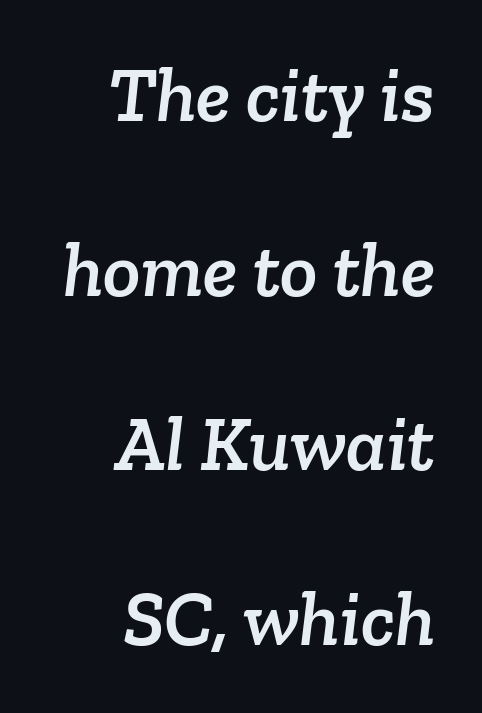
{"serif": "yes", "width": "normal", "stroke_contrast": "low", "x_height": "medium", "monospaced": "no", "underline": "no", "align": "right", "line_spacing": "loose", "line_spacing_ratio": 2.24, "letter_spacing": "normal", "letter_spacing_em": 0.0, "glyph_px": 78}
